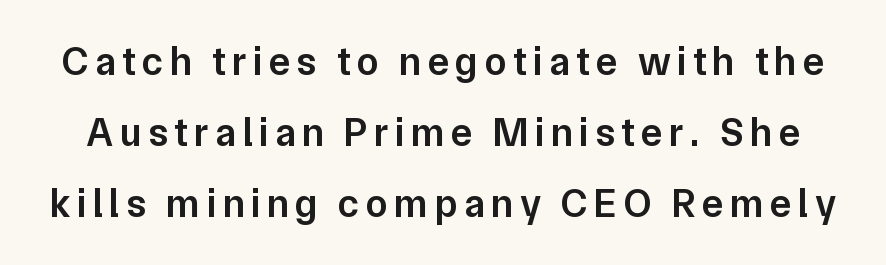
Q: Is the text bold? A: Semi-bold.
Q: Is the text italic (slanted)? A: No, it is upright.
Q: Is the typeface a serif or a sans-serif typeface? A: Sans-serif.
Q: Is the text underlined? A: No.
Q: Width (condensed, normal, or wide)? A: Normal.
Q: Stroke contrast? A: Low.
Q: x-height? A: Medium.
Q: Monospaced? A: No.
